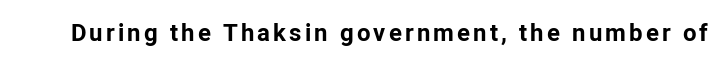
{"italic": "no", "bold": "yes", "underline": "no", "glyph_px": 24}
